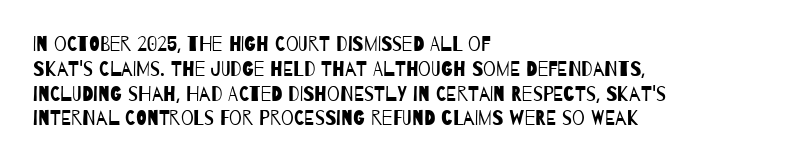
The setting favours the left margin, as ordinary paragraphs usually do. The zone under the glyphs is completely vacant. Weight: not bold — regular or lighter. Glyph-to-glyph distance matches everyday printed text.
